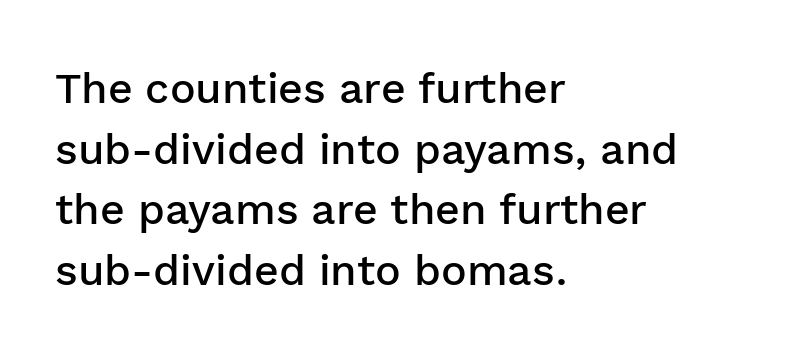
Q: Is the text bold? A: Semi-bold.
Q: Is the text italic (slanted)? A: No, it is upright.
Q: Is the typeface a serif or a sans-serif typeface? A: Sans-serif.
Q: Is the text underlined? A: No.
Q: How is the paragraph aligned? A: Left-aligned.
Q: Is the spacing between letters normal or unusually wide? A: Normal.
Q: Is the spacing between lines tight, normal or loose? A: Normal.
Q: Width (condensed, normal, or wide)? A: Normal.
Q: Stroke contrast? A: Low.
Q: x-height? A: Medium.
Q: Monospaced? A: No.
